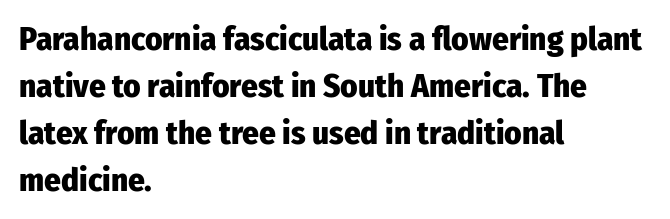
Q: Is the text bold? A: Yes.
Q: Is the text italic (slanted)? A: No, it is upright.
Q: Is the typeface a serif or a sans-serif typeface? A: Sans-serif.
Q: Is the text underlined? A: No.
Q: How is the paragraph aligned? A: Left-aligned.
Q: Is the spacing between letters normal or unusually wide? A: Normal.
Q: Is the spacing between lines tight, normal or loose? A: Normal.
Q: Width (condensed, normal, or wide)? A: Condensed.
Q: Stroke contrast? A: Low.
Q: x-height? A: Medium.
Q: Monospaced? A: No.
